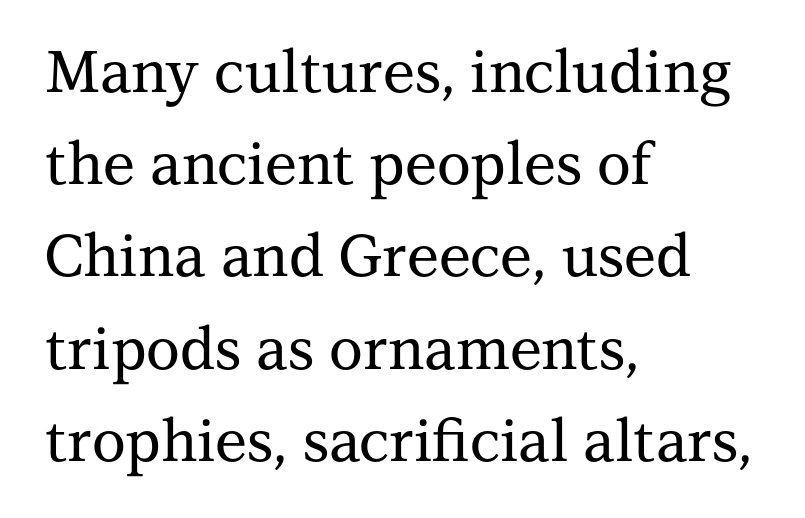
The image shows 58 px serif type, upright; set left-aligned, normal line spacing (1.59x), normal letter spacing, not underlined; medium stroke contrast and a medium x-height.
